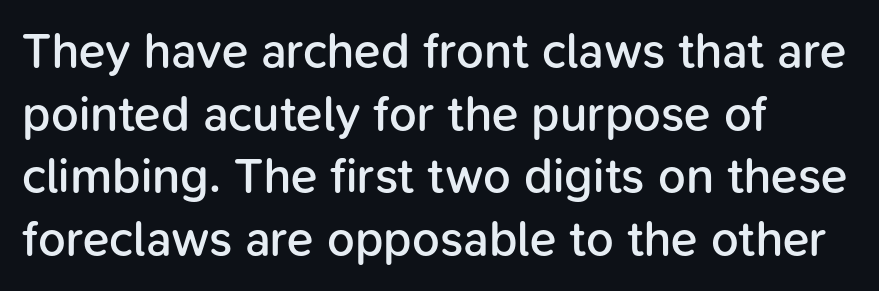
The image shows 49 px semibold sans-serif type, upright; set left-aligned, normal line spacing (1.28x), normal letter spacing, not underlined; low stroke contrast and a medium x-height.
